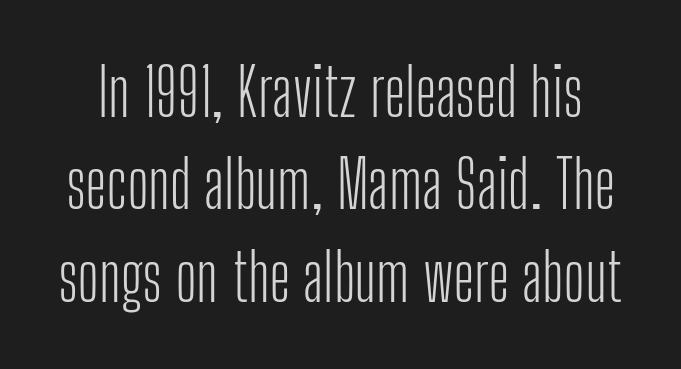
Q: Is the text bold? A: No.
Q: Is the text italic (slanted)? A: No, it is upright.
Q: Is the typeface a serif or a sans-serif typeface? A: Sans-serif.
Q: Is the text underlined? A: No.
Q: Is the spacing between letters normal or unusually wide? A: Normal.
Q: Is the spacing between lines tight, normal or loose? A: Normal.
Q: Width (condensed, normal, or wide)? A: Condensed.
Q: Stroke contrast? A: Low.
Q: x-height? A: Medium.
Q: Monospaced? A: No.
